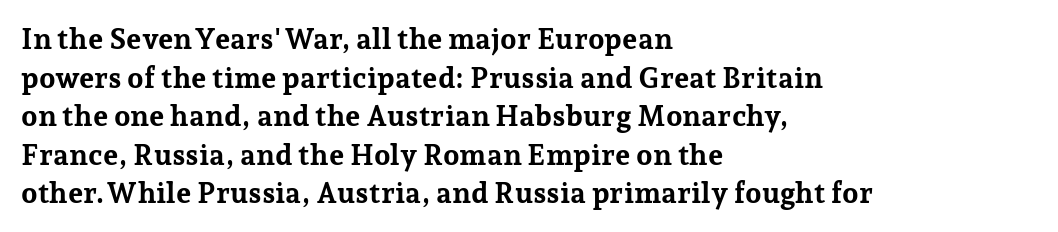
The image shows 29 px bold serif type, upright; set left-aligned, normal line spacing (1.33x), normal letter spacing, not underlined; low stroke contrast and a medium x-height.
